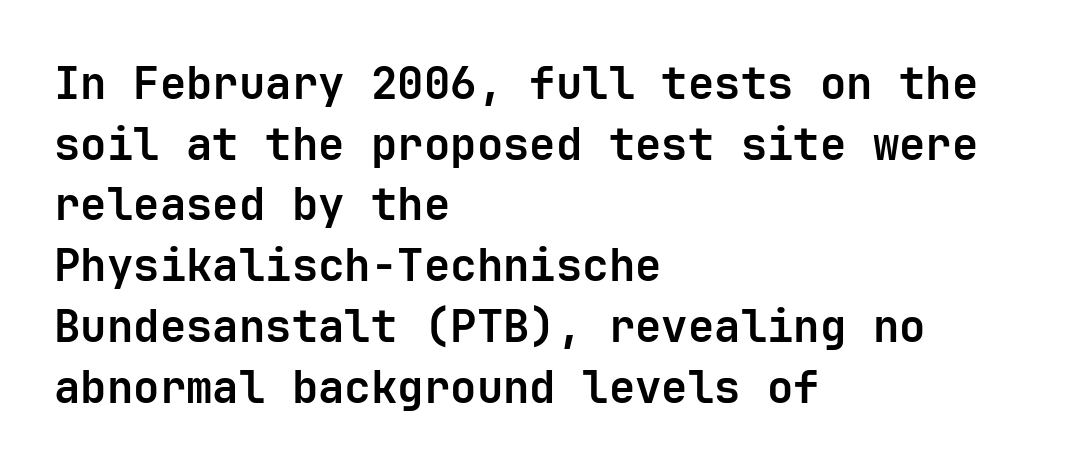
The image shows 44 px bold sans-serif type, upright, monospaced; set left-aligned, normal line spacing (1.38x), normal letter spacing, not underlined; low stroke contrast and a medium x-height.
